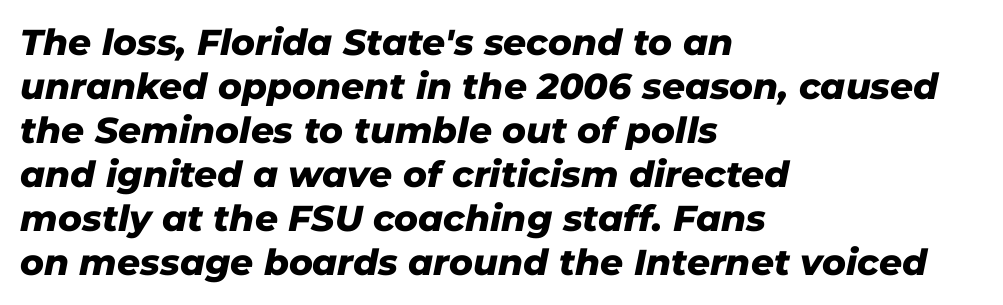
Yep, that's italic — everything's leaning. The letterforms sit shoulder to shoulder at normal distance. Visually the block forms a straight wall on the left and a jagged coastline on the right. The space beneath each line is pristine and unruled. Do the characters align in a grid? No, the font is proportional.
